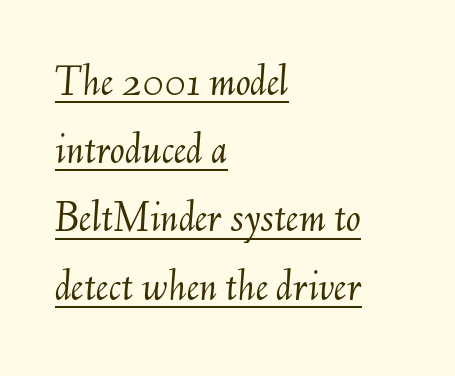
The image shows 44 px light type, italic (leaning right); set left-aligned, normal line spacing (1.55x), normal letter spacing, underlined; medium stroke contrast and a small x-height.
